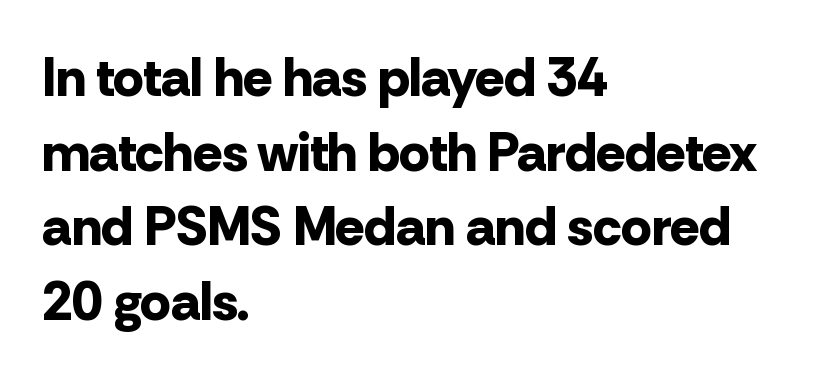
The image shows 54 px bold sans-serif type, upright; set left-aligned, normal line spacing (1.38x), normal letter spacing, not underlined; low stroke contrast and a medium x-height.
